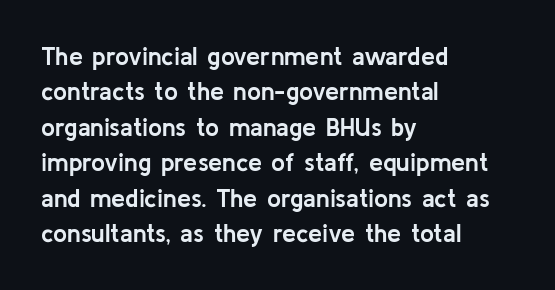
The image shows 25 px bold type, upright; set left-aligned, normal line spacing (1.42x), normal letter spacing, not underlined.
